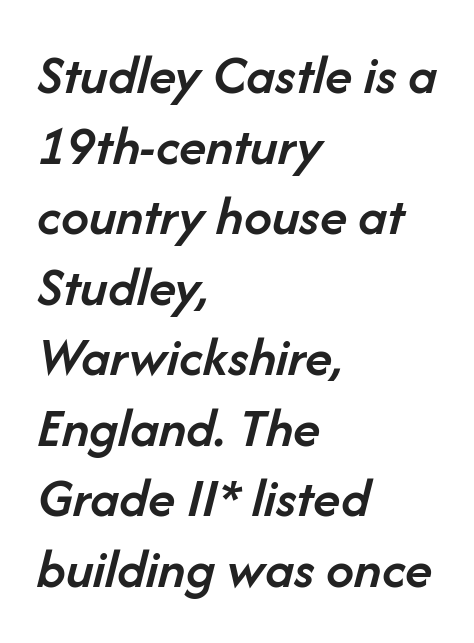
The image shows 56 px semibold type, italic (leaning right); set left-aligned, normal line spacing (1.26x), normal letter spacing, not underlined; low stroke contrast and a medium x-height.
